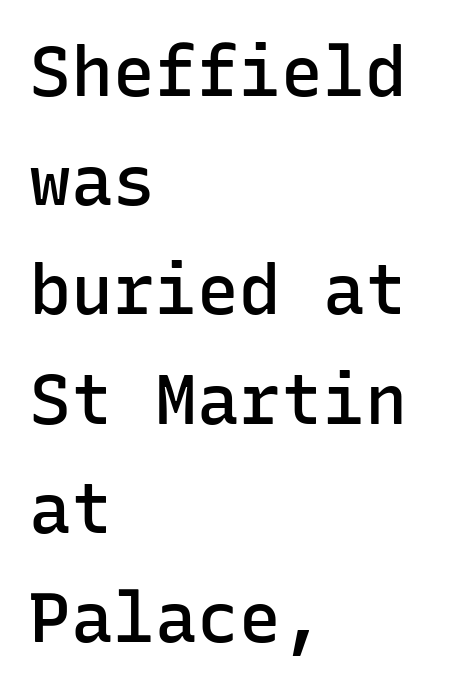
Horizontally, the lines are justified to the leading edge only. Plain, unruled lines of type. What weight is shown? A semibold, between regular and bold. Ascenders rise straight up at ninety degrees.
